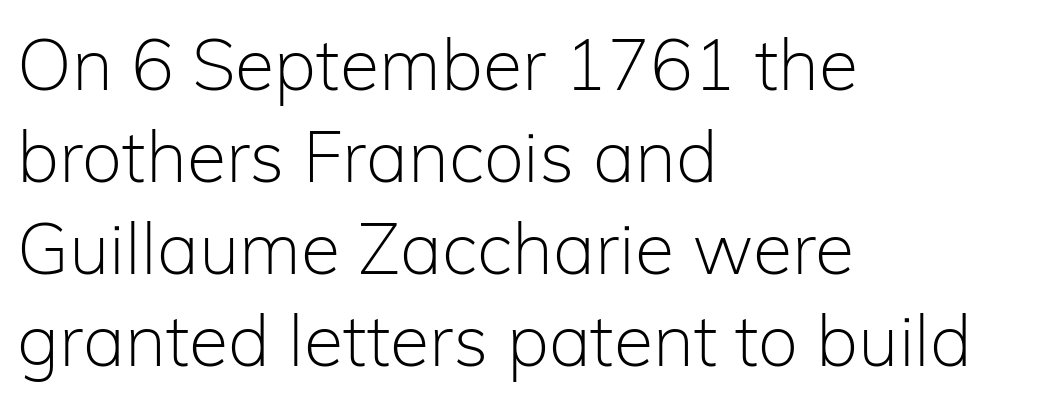
Q: Is the text bold? A: No.
Q: Is the text italic (slanted)? A: No, it is upright.
Q: Is the typeface a serif or a sans-serif typeface? A: Sans-serif.
Q: Is the text underlined? A: No.
Q: How is the paragraph aligned? A: Left-aligned.
Q: Is the spacing between letters normal or unusually wide? A: Normal.
Q: Is the spacing between lines tight, normal or loose? A: Normal.
Q: Width (condensed, normal, or wide)? A: Normal.
Q: Stroke contrast? A: Low.
Q: x-height? A: Medium.
Q: Monospaced? A: No.
